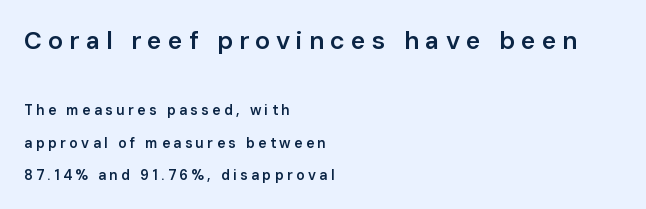
Letters rest on an invisible, unmarked baseline. Compared with typical body copy, the letter spacing here is much looser. These lines were composed using upright roman letters. A somewhat darkened texture: the type is semibold rather than bold. The leading is generous, giving the passage an open texture.
